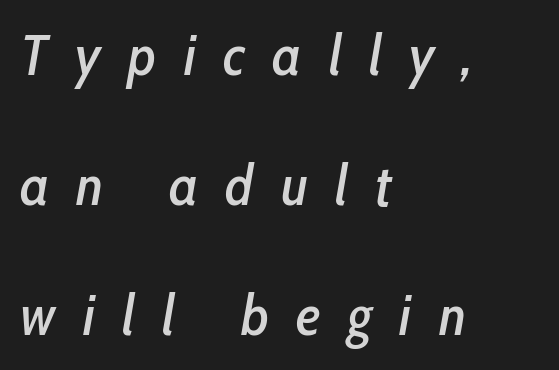
{"italic": "yes", "lean": "right", "slant_degrees": 10, "width": "condensed", "stroke_contrast": "low", "x_height": "medium", "monospaced": "no", "underline": "no", "align": "left", "line_spacing": "loose", "line_spacing_ratio": 2.28, "letter_spacing": "wide", "letter_spacing_em": 0.48, "glyph_px": 57}
